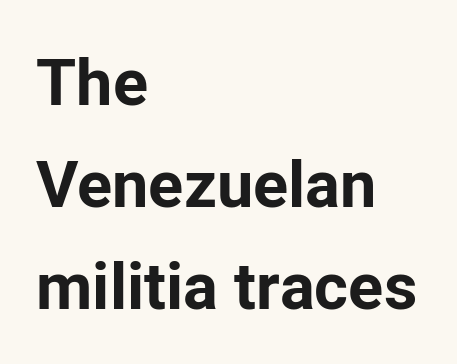
The image shows 65 px bold sans-serif type, upright; set left-aligned, normal line spacing (1.57x), normal letter spacing, not underlined; low stroke contrast and a medium x-height.
